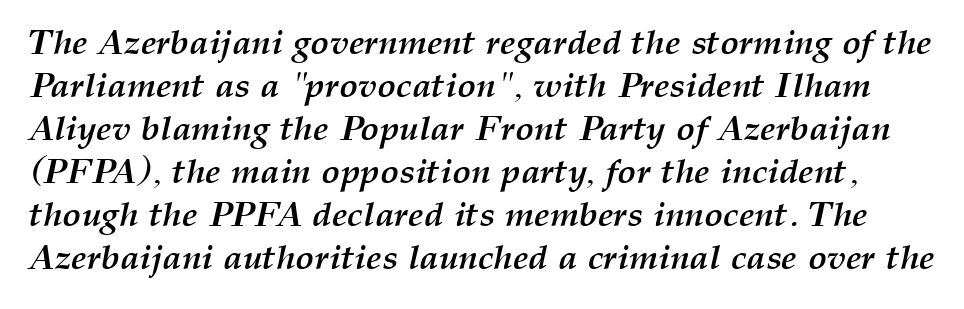
{"italic": "yes", "lean": "right", "slant_degrees": 12, "bold": "yes", "weight": "semibold", "width": "normal", "stroke_contrast": "medium", "x_height": "medium", "monospaced": "no", "underline": "no", "line_spacing_ratio": 1.23, "letter_spacing": "normal", "letter_spacing_em": 0.0, "glyph_px": 35}
